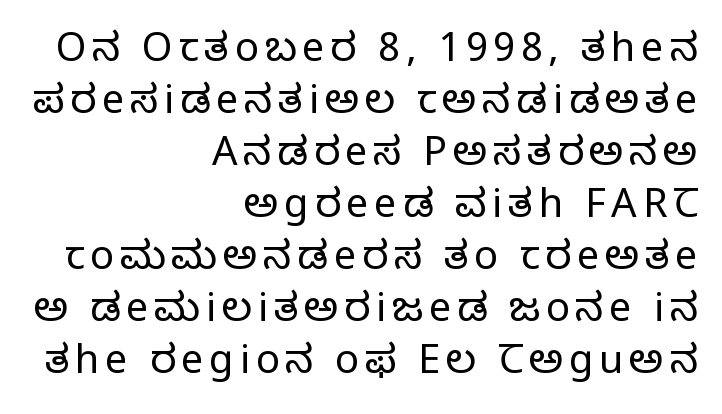
{"serif": "yes", "italic": "no", "bold": "no", "weight": "regular", "width": "normal", "stroke_contrast": "low", "x_height": "large", "monospaced": "no", "underline": "no", "align": "right", "line_spacing": "normal", "line_spacing_ratio": 1.3, "glyph_px": 40}
